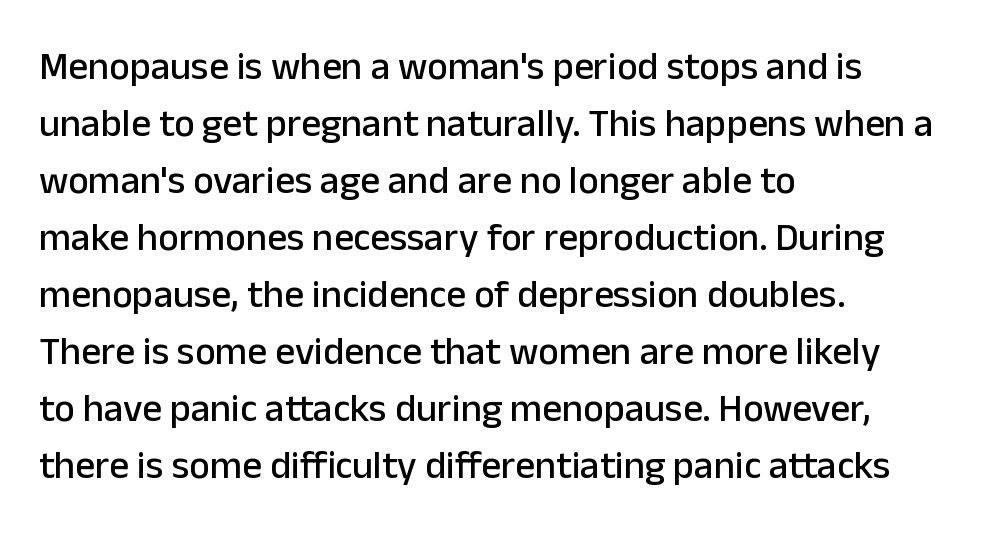
Bare-footed words on every line. Observe the absence of serifs on each vertical stroke in this sample. Upright lettering throughout. The rendering uses natural spacing where letterforms have individual widths.
